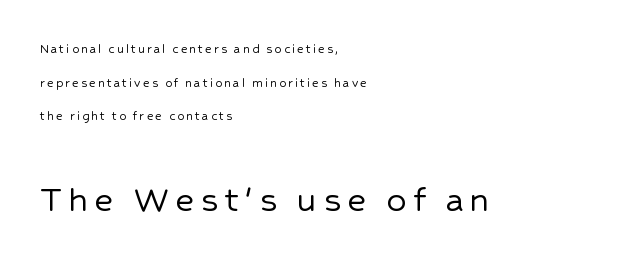
Bare-footed words on every line. The passage shown stacks its lines with a broad gap. This is the regular roman posture of the typeface. Which chunk is bigger? The second one — the bottom block dwarfs the top.
